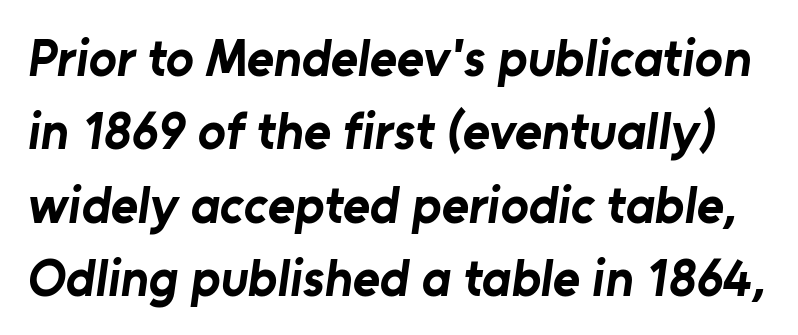
Nothing unusual about the tracking: characters are spaced as the font intends. I'd describe the lettering as bold — thick and assertive. The rendering uses natural spacing where letterforms have individual widths. Evenly set lines give the paragraph a standard silhouette.
